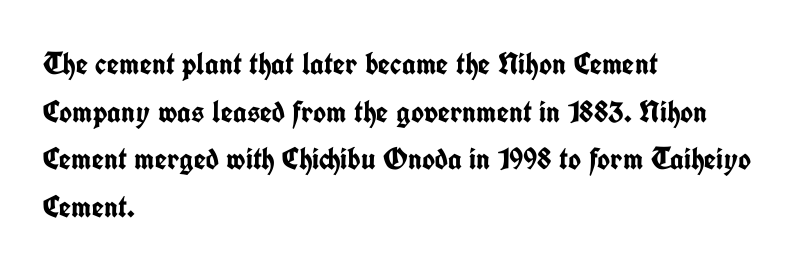
{"serif": "no", "italic": "no", "bold": "yes", "weight": "semibold", "width": "condensed", "stroke_contrast": "low", "x_height": "medium", "monospaced": "no", "underline": "no", "align": "left", "line_spacing": "normal", "line_spacing_ratio": 1.54, "letter_spacing": "normal", "letter_spacing_em": 0.0, "glyph_px": 31}
